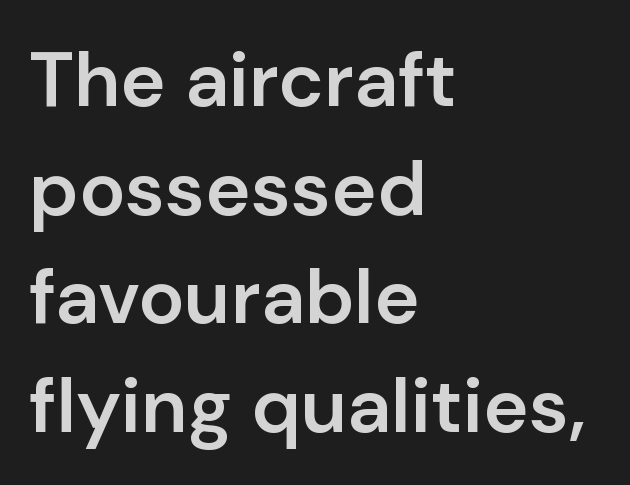
Q: Is the text bold? A: Semi-bold.
Q: Is the text italic (slanted)? A: No, it is upright.
Q: Is the typeface a serif or a sans-serif typeface? A: Sans-serif.
Q: Is the text underlined? A: No.
Q: How is the paragraph aligned? A: Left-aligned.
Q: Is the spacing between letters normal or unusually wide? A: Normal.
Q: Is the spacing between lines tight, normal or loose? A: Normal.
Q: Width (condensed, normal, or wide)? A: Normal.
Q: Stroke contrast? A: Low.
Q: x-height? A: Medium.
Q: Monospaced? A: No.
